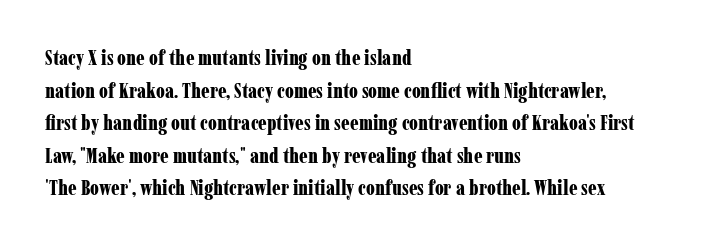
The rendering anchors every line to the left-hand side. In terms of posture, this sample is upright. This sample uses plain, unmodified letter spacing. The gap between lines stays unmarked.
